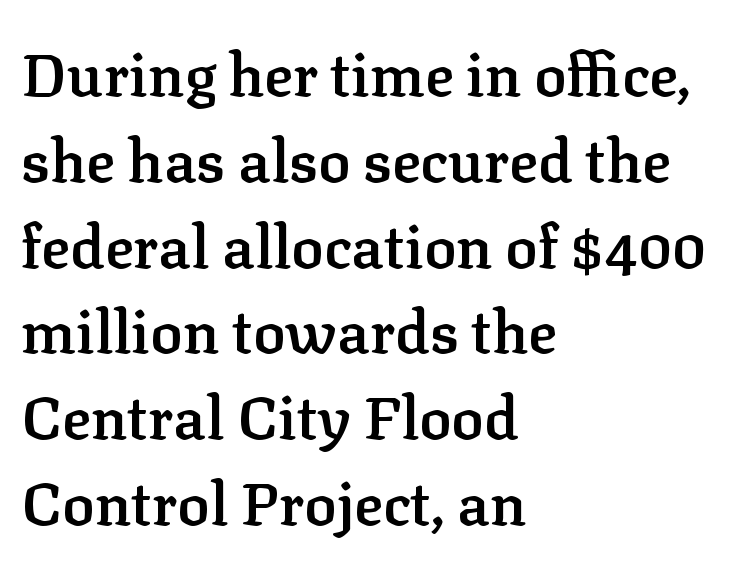
Q: Is the text bold? A: Semi-bold.
Q: Is the text italic (slanted)? A: No, it is upright.
Q: Is the typeface a serif or a sans-serif typeface? A: Serif.
Q: Is the text underlined? A: No.
Q: How is the paragraph aligned? A: Left-aligned.
Q: Is the spacing between letters normal or unusually wide? A: Normal.
Q: Is the spacing between lines tight, normal or loose? A: Normal.
Q: Width (condensed, normal, or wide)? A: Normal.
Q: Stroke contrast? A: Low.
Q: x-height? A: Medium.
Q: Monospaced? A: No.
